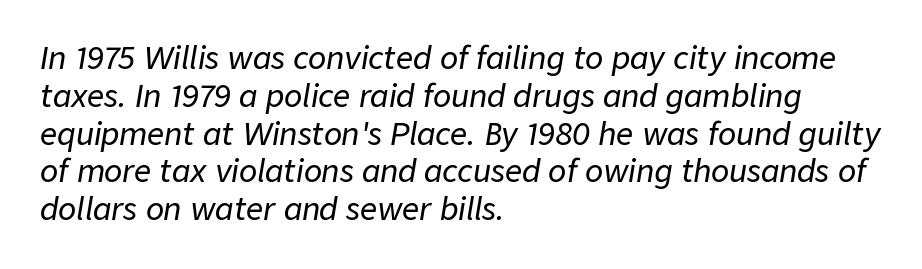
Layout note: lines flush left. Characters are canted at an angle relative to the baseline's perpendicular. These lines are rendered in a variable-pitch font. Standard letterfit; no display-style spreading of the glyphs.
